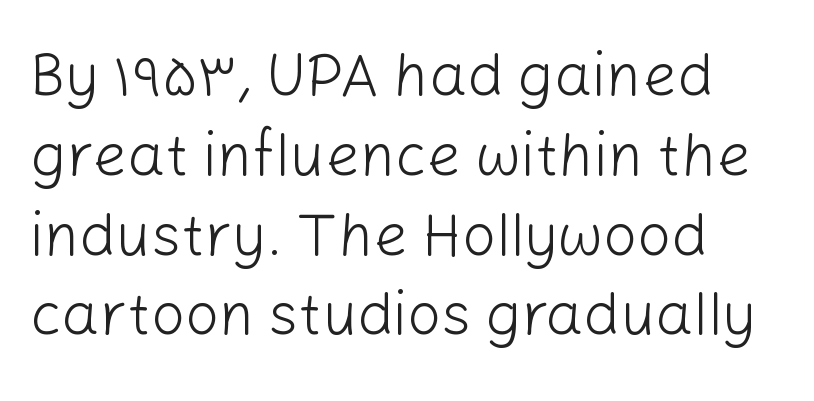
{"serif": "no", "italic": "no", "bold": "no", "weight": "light", "width": "normal", "stroke_contrast": "low", "x_height": "medium", "monospaced": "no", "underline": "no", "align": "left", "line_spacing": "normal", "line_spacing_ratio": 1.33, "letter_spacing": "normal", "letter_spacing_em": 0.0, "glyph_px": 60}
